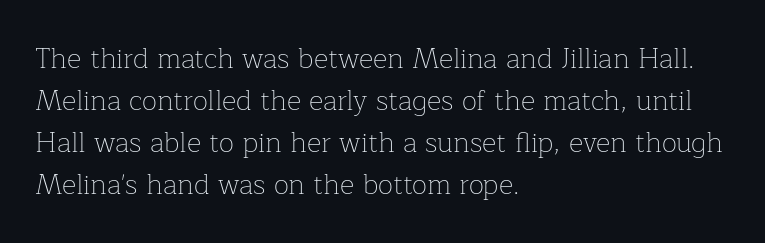
Q: Is the text bold? A: No.
Q: Is the text italic (slanted)? A: No, it is upright.
Q: Is the typeface a serif or a sans-serif typeface? A: Serif.
Q: Is the text underlined? A: No.
Q: How is the paragraph aligned? A: Left-aligned.
Q: Is the spacing between letters normal or unusually wide? A: Normal.
Q: Is the spacing between lines tight, normal or loose? A: Normal.
Q: Width (condensed, normal, or wide)? A: Normal.
Q: Stroke contrast? A: Low.
Q: x-height? A: Medium.
Q: Monospaced? A: No.
